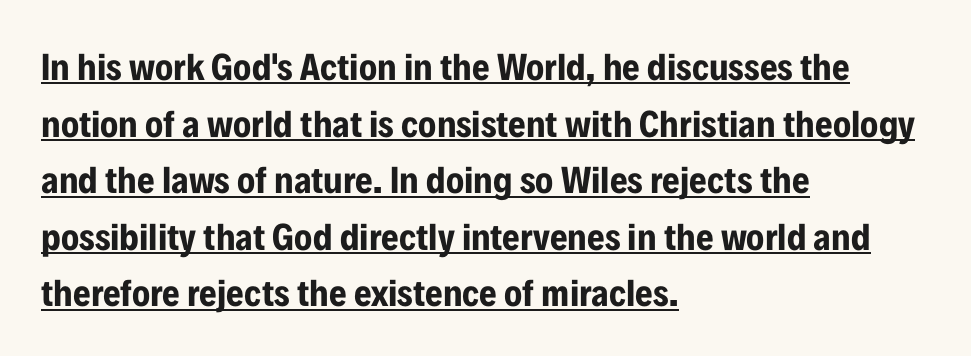
The image shows 38 px bold, condensed sans-serif type, upright; set left-aligned, normal line spacing (1.49x), normal letter spacing, underlined; low stroke contrast and a medium x-height.
